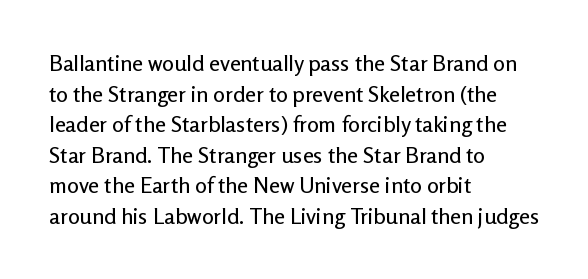
{"italic": "no", "underline": "no", "align": "left", "line_spacing": "normal", "line_spacing_ratio": 1.39, "letter_spacing": "normal", "letter_spacing_em": 0.0, "glyph_px": 22}
